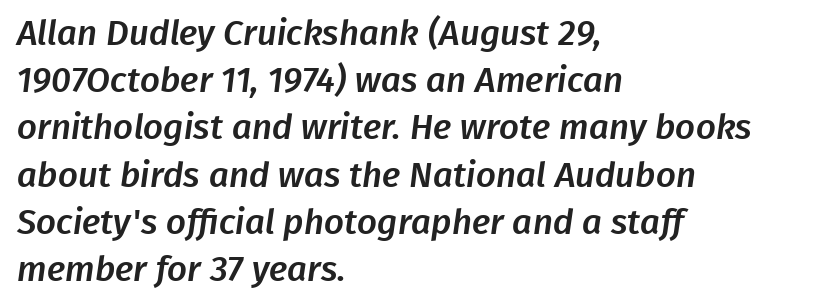
The image shows 35 px sans-serif type; set left-aligned, normal line spacing (1.35x), normal letter spacing, not underlined; low stroke contrast and a medium x-height.
